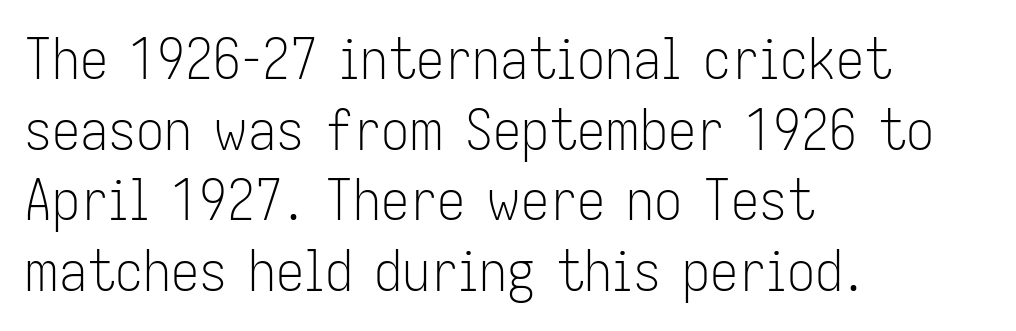
Any mark beneath the type? The region is blank. This reads as an unemphasized weight, regular at the heaviest. Does the lettering tilt? It doesn't — this is upright. Caption: multi-line text, flush left, ragged right. The rendering uses natural spacing where letterforms have individual widths.
